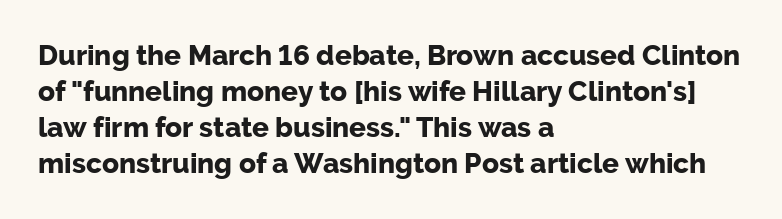
The image shows 28 px bold sans-serif type, upright; set left-aligned, normal line spacing (1.29x), normal letter spacing, not underlined; low stroke contrast and a medium x-height.
